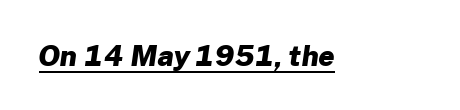
The image shows 28 px heavy sans-serif type; set normal letter spacing, underlined; low stroke contrast and a medium x-height.
